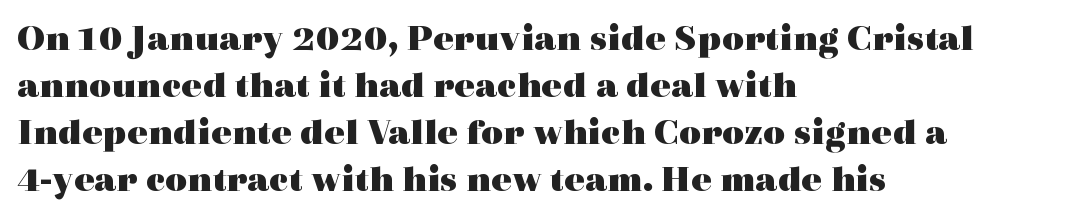
Q: Is the text bold? A: Yes.
Q: Is the text italic (slanted)? A: No, it is upright.
Q: Is the typeface a serif or a sans-serif typeface? A: Serif.
Q: Is the text underlined? A: No.
Q: How is the paragraph aligned? A: Left-aligned.
Q: Is the spacing between letters normal or unusually wide? A: Normal.
Q: Width (condensed, normal, or wide)? A: Wide.
Q: x-height? A: Medium.
Q: Monospaced? A: No.
